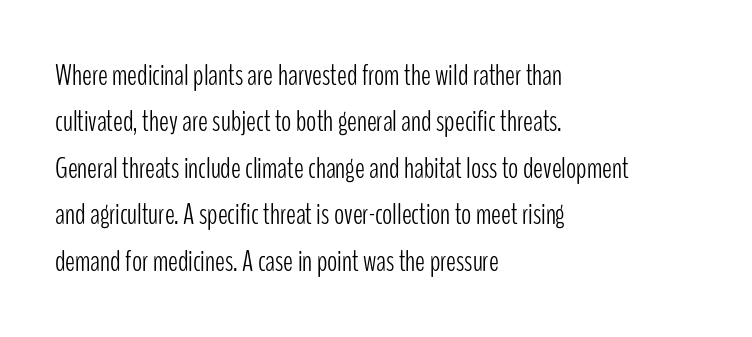
The image shows 30 px light, condensed sans-serif type, upright; set left-aligned, normal line spacing (1.55x), normal letter spacing, not underlined; low stroke contrast and a medium x-height.
